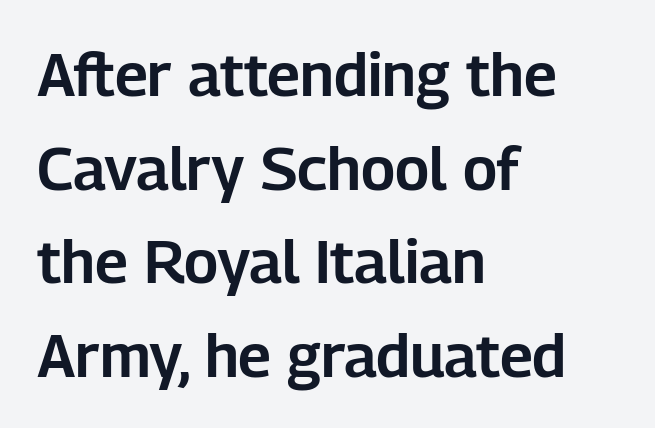
{"serif": "no", "italic": "no", "width": "normal", "stroke_contrast": "low", "x_height": "medium", "monospaced": "no", "underline": "no", "align": "left", "line_spacing": "normal", "line_spacing_ratio": 1.56, "letter_spacing": "normal", "letter_spacing_em": 0.0, "glyph_px": 60}
